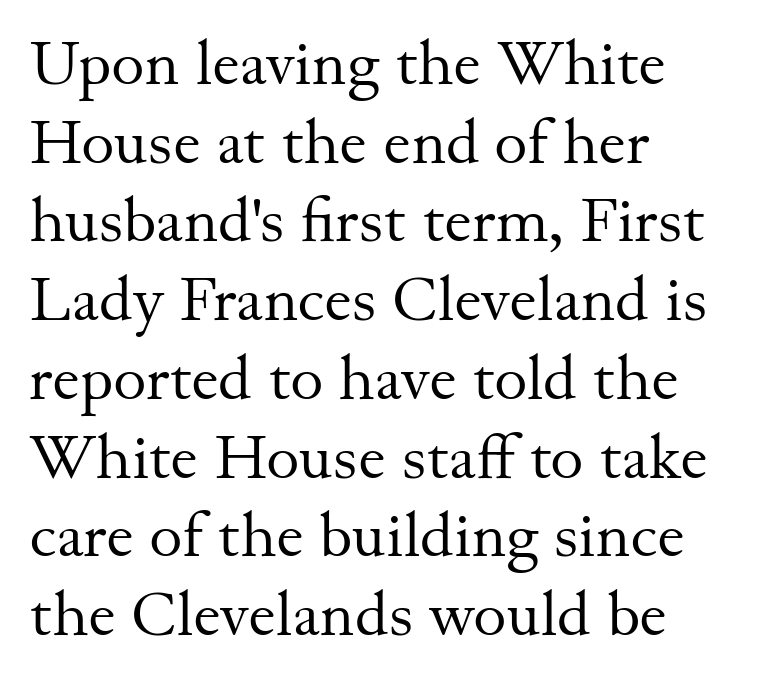
Type style note: has serifs. Notice how descenders clear the ascenders below comfortably — that's standard leading. Italic: no, the glyphs are upright roman. Character widths vary here, with narrow letters taking less room than wide ones.
